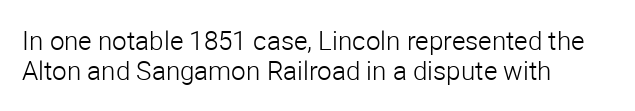
The rendering keeps characters at their native spacing. Notice how the passage keeps a crisp vertical edge on the left only. Weight: regular or lighter. A roman cut, with each character standing at attention.
